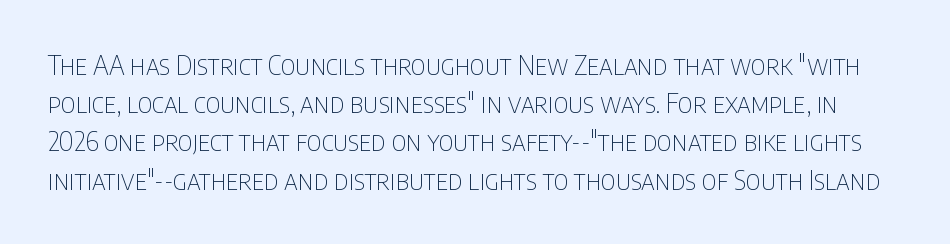
The image shows 26 px text type, upright; set normal line spacing (1.47x), normal letter spacing, not underlined.
